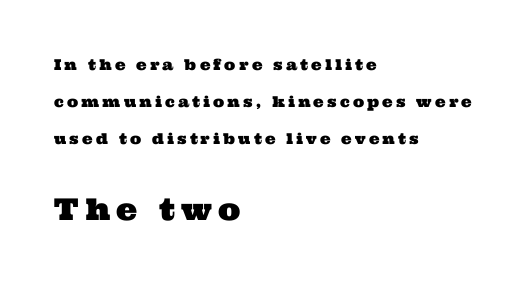
The image shows 30 px wide serif type; set left-aligned, loose line spacing (2.46x), unusually wide letter spacing (+0.21 em), not underlined; the second (bottom) block is 2.0x larger; medium stroke contrast and a medium x-height.
